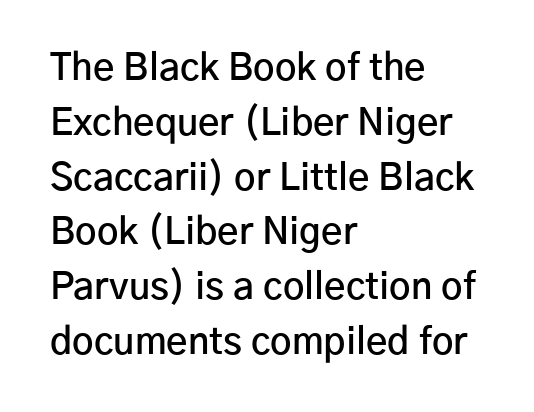
{"serif": "no", "italic": "no", "bold": "semi", "weight": "semibold", "width": "normal", "stroke_contrast": "low", "x_height": "medium", "monospaced": "no", "underline": "no", "align": "left", "line_spacing": "normal", "line_spacing_ratio": 1.48, "letter_spacing": "normal", "letter_spacing_em": 0.0, "glyph_px": 37}
